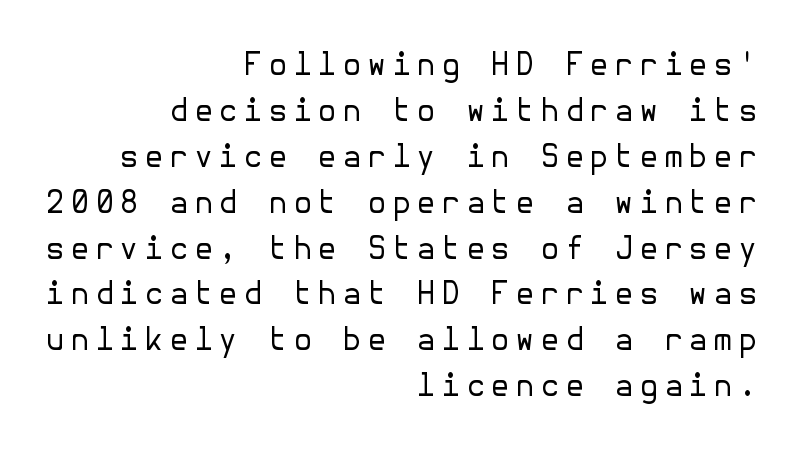
{"serif": "no", "italic": "no", "bold": "no", "weight": "regular", "width": "normal", "stroke_contrast": "low", "x_height": "medium", "underline": "no", "align": "right", "line_spacing": "normal", "line_spacing_ratio": 1.48, "glyph_px": 31}
